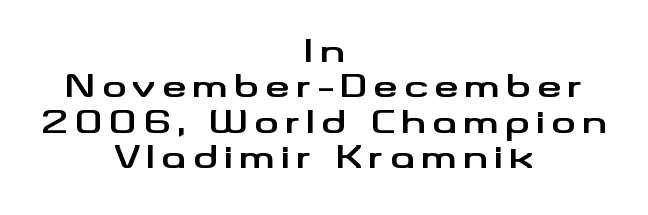
{"serif": "no", "italic": "no", "bold": "yes", "weight": "bold", "width": "wide", "stroke_contrast": "medium", "x_height": "small", "monospaced": "no", "underline": "no", "align": "center", "line_spacing": "tight", "line_spacing_ratio": 1.14, "glyph_px": 31}
